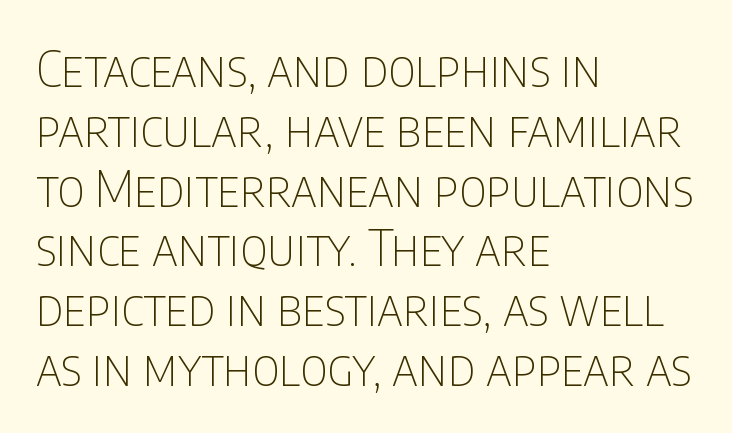
{"serif": "no", "italic": "no", "bold": "no", "weight": "thin", "width": "condensed", "stroke_contrast": "low", "x_height": "large", "monospaced": "no", "underline": "no", "align": "left", "line_spacing_ratio": 1.22, "letter_spacing": "normal", "letter_spacing_em": 0.0, "glyph_px": 49}
